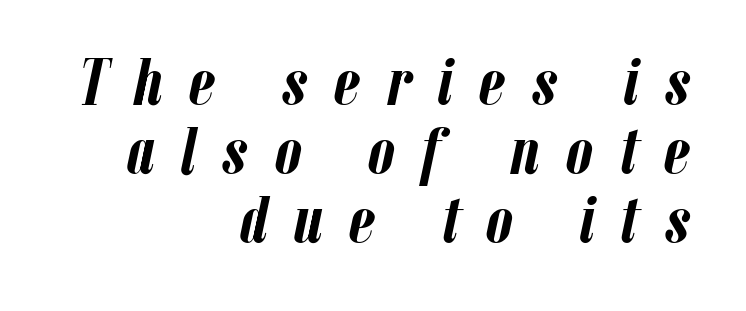
Q: Is the text bold? A: Yes.
Q: Is the text italic (slanted)? A: Yes, it leans right by about 12 degrees.
Q: Is the text underlined? A: No.
Q: How is the paragraph aligned? A: Right-aligned.
Q: Is the spacing between letters normal or unusually wide? A: Unusually wide.
Q: Is the spacing between lines tight, normal or loose? A: Tight.
Q: Width (condensed, normal, or wide)? A: Condensed.
Q: Stroke contrast? A: Low.
Q: x-height? A: Medium.
Q: Monospaced? A: No.
